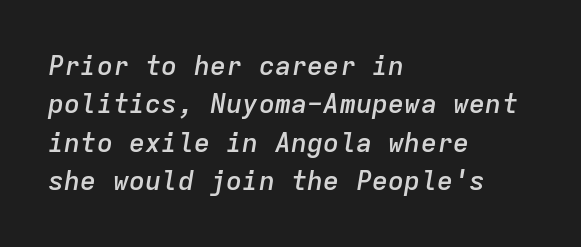
Q: Is the text bold? A: Semi-bold.
Q: Is the text italic (slanted)? A: Yes, it leans right by about 9 degrees.
Q: Is the text underlined? A: No.
Q: How is the paragraph aligned? A: Left-aligned.
Q: Is the spacing between letters normal or unusually wide? A: Normal.
Q: Is the spacing between lines tight, normal or loose? A: Normal.
